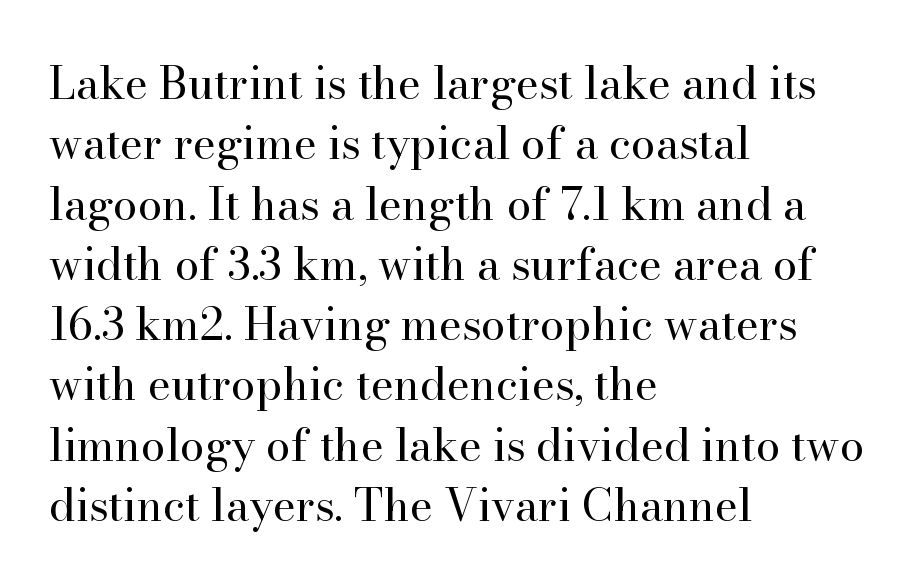
The image shows 44 px regular-weight serif type, upright; set left-aligned, normal line spacing (1.37x), normal letter spacing, not underlined; high stroke contrast and a small x-height.
